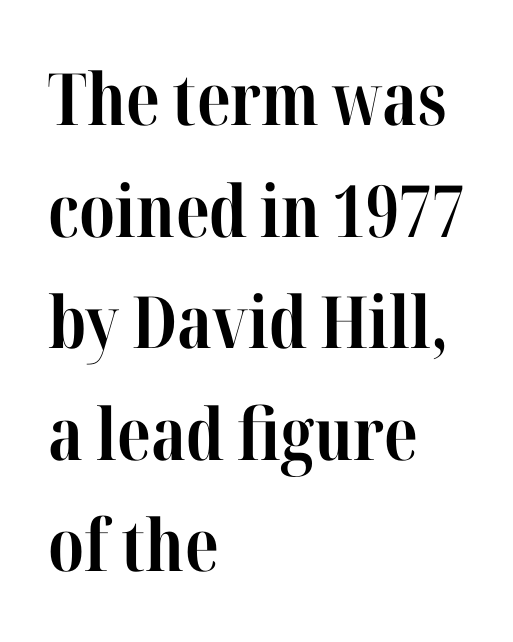
{"serif": "yes", "italic": "no", "bold": "yes", "weight": "bold", "width": "condensed", "stroke_contrast": "high", "x_height": "medium", "monospaced": "no", "underline": "no", "align": "left", "line_spacing": "normal", "line_spacing_ratio": 1.55, "letter_spacing": "normal", "letter_spacing_em": 0.0, "glyph_px": 72}
